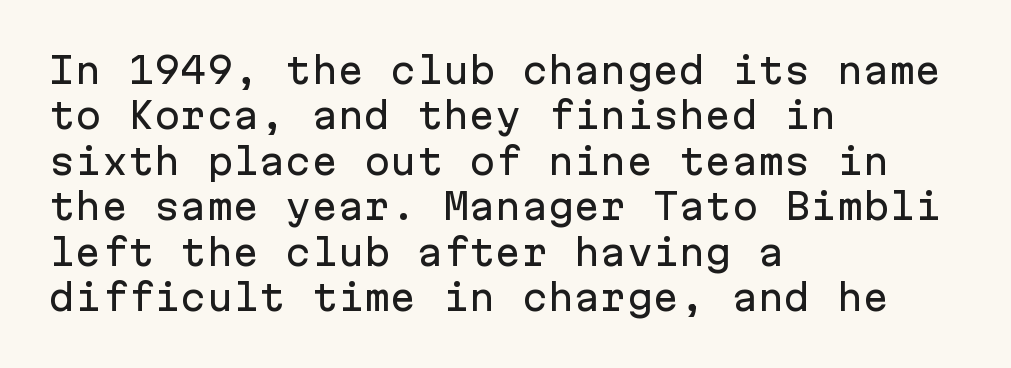
{"serif": "no", "italic": "no", "width": "normal", "stroke_contrast": "low", "x_height": "medium", "monospaced": "yes", "underline": "no", "align": "left", "line_spacing": "normal", "line_spacing_ratio": 1.3, "letter_spacing": "normal", "letter_spacing_em": 0.0, "glyph_px": 35}
